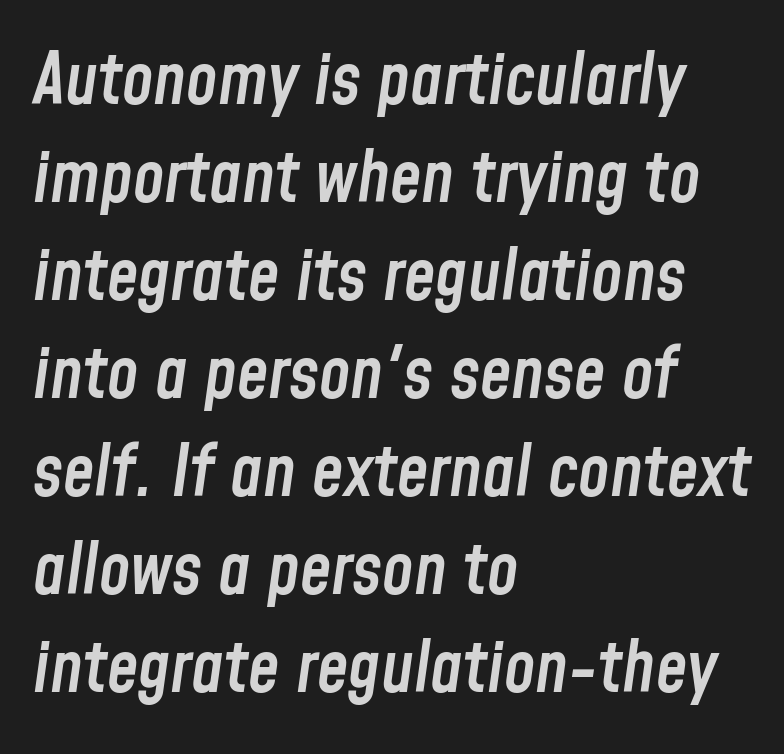
The image shows 71 px semibold, condensed type, italic (leaning right); set left-aligned, normal line spacing (1.38x), normal letter spacing, not underlined; low stroke contrast and a medium x-height.
